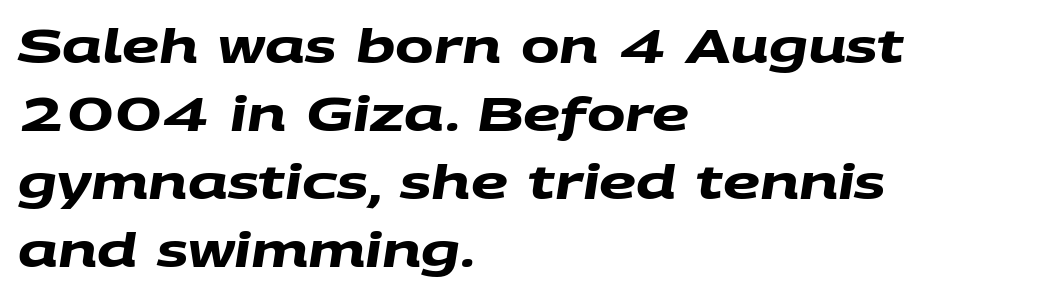
Q: Is the text bold? A: Yes.
Q: Is the typeface a serif or a sans-serif typeface? A: Sans-serif.
Q: Is the text underlined? A: No.
Q: How is the paragraph aligned? A: Left-aligned.
Q: Is the spacing between letters normal or unusually wide? A: Normal.
Q: Is the spacing between lines tight, normal or loose? A: Normal.
Q: Width (condensed, normal, or wide)? A: Wide.
Q: Stroke contrast? A: Medium.
Q: x-height? A: Large.
Q: Monospaced? A: No.
